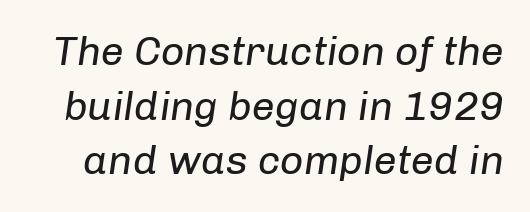
These lines are rendered in a variable-pitch font. Yep, that's italic — everything's leaning. These lines keep a tight, regular rhythm from letter to letter. Stroke mass is kept to a normal reading level or below. Any mark beneath the type? The region is blank. This block has exactly the height ordinary leading produces.
